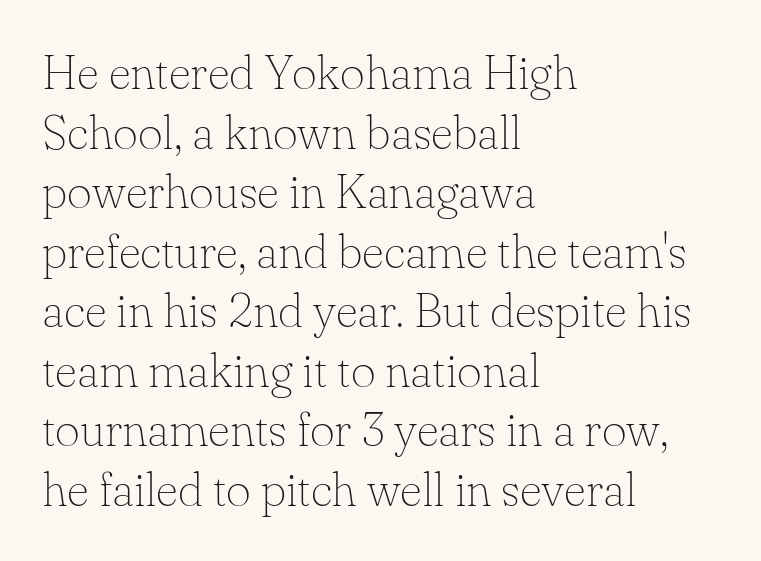
Q: Is the text bold? A: No.
Q: Is the text italic (slanted)? A: No, it is upright.
Q: Is the typeface a serif or a sans-serif typeface? A: Serif.
Q: Is the text underlined? A: No.
Q: How is the paragraph aligned? A: Left-aligned.
Q: Is the spacing between letters normal or unusually wide? A: Normal.
Q: Width (condensed, normal, or wide)? A: Normal.
Q: Stroke contrast? A: Low.
Q: x-height? A: Small.
Q: Monospaced? A: No.
